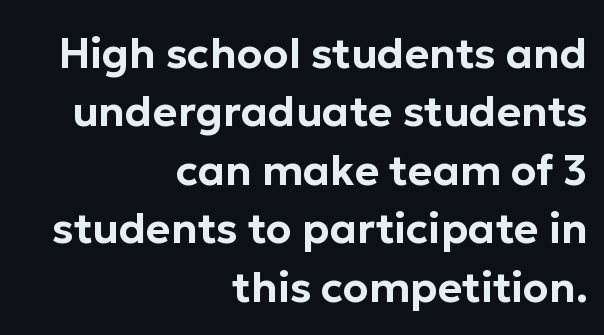
{"serif": "no", "italic": "no", "width": "normal", "stroke_contrast": "low", "x_height": "medium", "monospaced": "no", "underline": "no", "align": "right", "line_spacing": "normal", "line_spacing_ratio": 1.39, "letter_spacing": "normal", "letter_spacing_em": 0.0, "glyph_px": 42}
